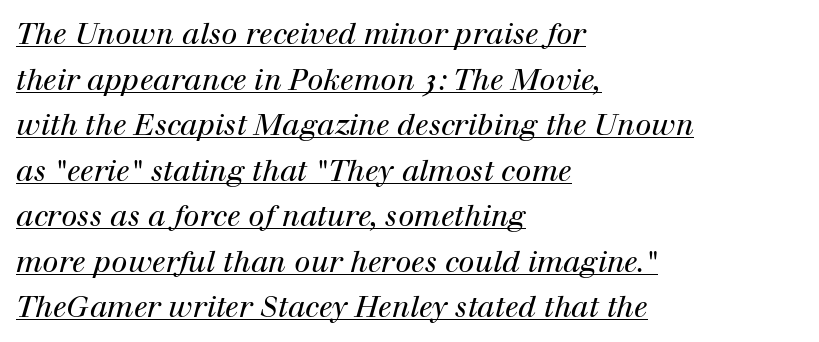
Q: Is the text bold? A: No.
Q: Is the text italic (slanted)? A: Yes, it leans right by about 12 degrees.
Q: Is the typeface a serif or a sans-serif typeface? A: Serif.
Q: Is the text underlined? A: Yes.
Q: How is the paragraph aligned? A: Left-aligned.
Q: Is the spacing between letters normal or unusually wide? A: Normal.
Q: Is the spacing between lines tight, normal or loose? A: Normal.
Q: Width (condensed, normal, or wide)? A: Normal.
Q: Stroke contrast? A: High.
Q: x-height? A: Medium.
Q: Monospaced? A: No.
